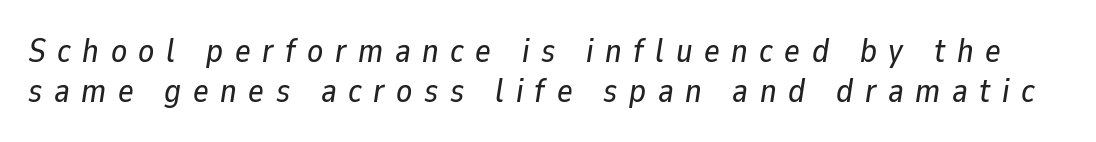
Q: Is the text italic (slanted)? A: Yes, it leans right by about 9 degrees.
Q: Is the text underlined? A: No.
Q: Is the spacing between letters normal or unusually wide? A: Unusually wide.
Q: Width (condensed, normal, or wide)? A: Normal.
Q: Stroke contrast? A: Low.
Q: x-height? A: Medium.
Q: Monospaced? A: No.
